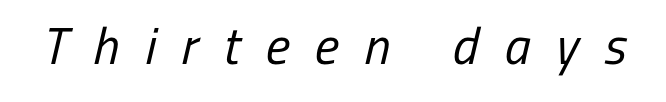
Each row of text sits above clean, open space. Between one letter and the next there's a generous, obvious gap. Note the varied advance widths — an 'i' is clearly narrower than an 'm'. Nope, no serifs anywhere on these letters. Think standard paragraph weight, or any step lighter than that.
